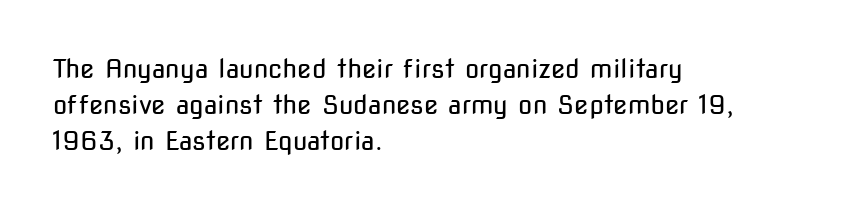
The image shows 26 px text type, upright; set left-aligned, normal line spacing (1.39x), normal letter spacing, not underlined.
